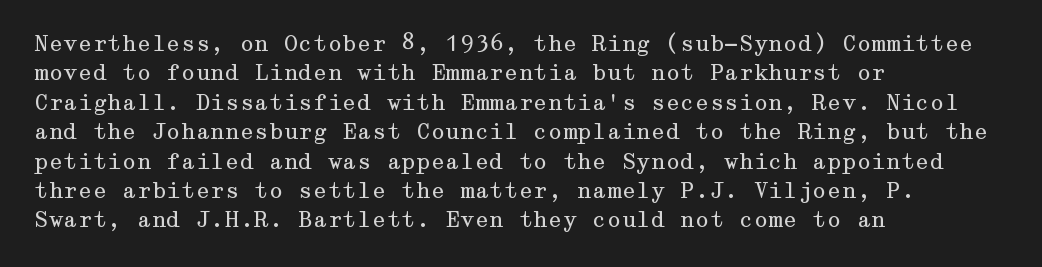
The image shows 21 px text type, upright; set left-aligned, normal line spacing (1.4x), normal letter spacing, not underlined.
